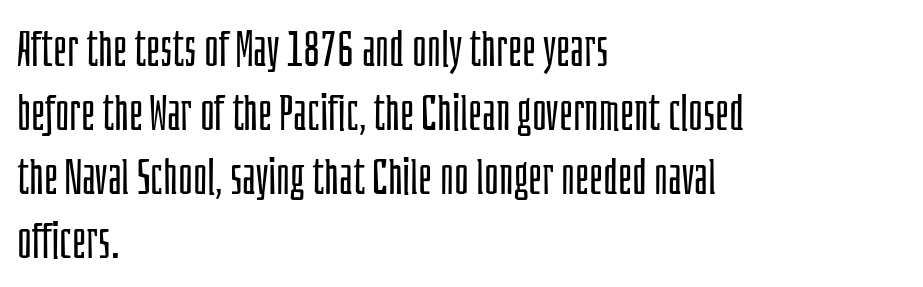
Q: Is the text bold? A: No.
Q: Is the text italic (slanted)? A: No, it is upright.
Q: Is the typeface a serif or a sans-serif typeface? A: Sans-serif.
Q: Is the text underlined? A: No.
Q: How is the paragraph aligned? A: Left-aligned.
Q: Is the spacing between letters normal or unusually wide? A: Normal.
Q: Is the spacing between lines tight, normal or loose? A: Normal.
Q: Width (condensed, normal, or wide)? A: Condensed.
Q: Stroke contrast? A: Low.
Q: x-height? A: Large.
Q: Monospaced? A: No.
